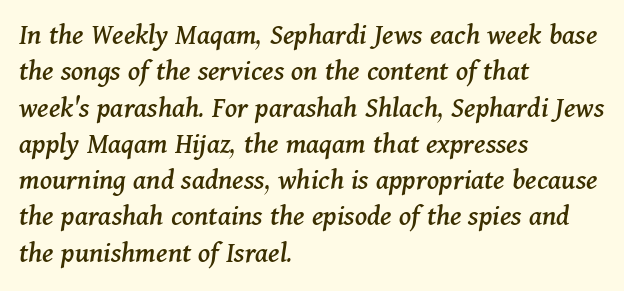
Q: Is the text italic (slanted)? A: Yes, it leans right by about 11 degrees.
Q: Is the typeface a serif or a sans-serif typeface? A: Serif.
Q: Is the text underlined? A: No.
Q: How is the paragraph aligned? A: Left-aligned.
Q: Is the spacing between letters normal or unusually wide? A: Normal.
Q: Width (condensed, normal, or wide)? A: Normal.
Q: Stroke contrast? A: Medium.
Q: x-height? A: Medium.
Q: Monospaced? A: No.
